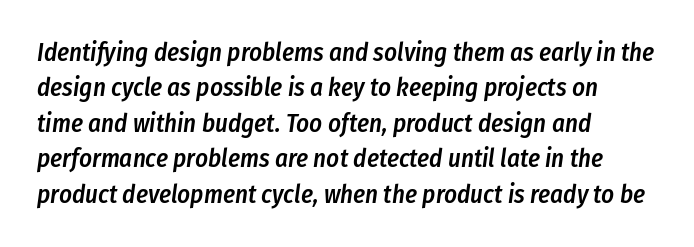
Q: Is the text bold? A: Semi-bold.
Q: Is the text italic (slanted)? A: Yes, it leans right by about 8 degrees.
Q: Is the text underlined? A: No.
Q: How is the paragraph aligned? A: Left-aligned.
Q: Is the spacing between letters normal or unusually wide? A: Normal.
Q: Is the spacing between lines tight, normal or loose? A: Normal.
